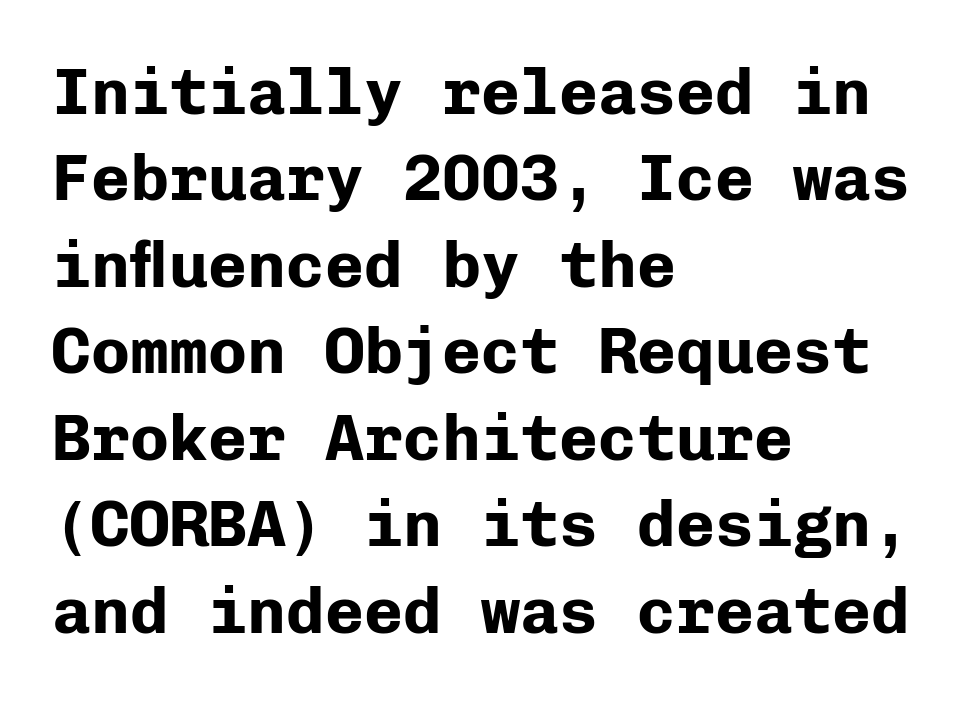
{"serif": "no", "italic": "no", "bold": "yes", "weight": "bold", "width": "normal", "stroke_contrast": "low", "x_height": "medium", "monospaced": "yes", "underline": "no", "align": "left", "line_spacing": "normal", "line_spacing_ratio": 1.33, "letter_spacing": "normal", "letter_spacing_em": 0.0, "glyph_px": 65}
